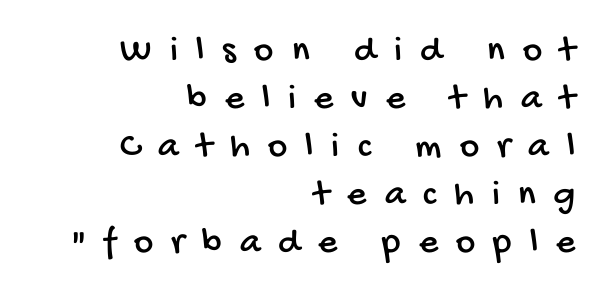
Q: Is the typeface a serif or a sans-serif typeface? A: Sans-serif.
Q: Is the text underlined? A: No.
Q: How is the paragraph aligned? A: Right-aligned.
Q: Is the spacing between letters normal or unusually wide? A: Unusually wide.
Q: Is the spacing between lines tight, normal or loose? A: Normal.
Q: Width (condensed, normal, or wide)? A: Condensed.
Q: Stroke contrast? A: Low.
Q: x-height? A: Large.
Q: Monospaced? A: No.
